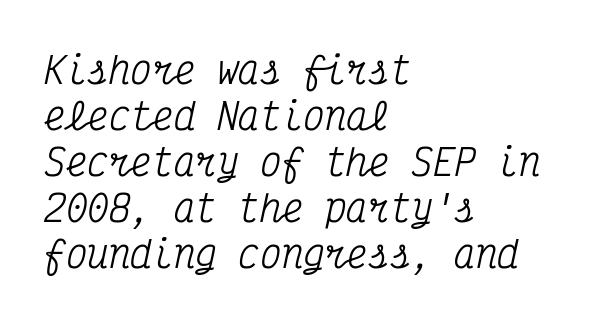
The image shows 36 px condensed serif type, italic (leaning right), monospaced; set left-aligned, normal line spacing (1.28x), normal letter spacing, not underlined; medium stroke contrast and a medium x-height.
